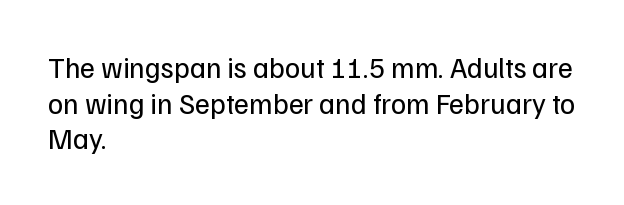
{"serif": "no", "italic": "no", "bold": "no", "weight": "regular", "width": "normal", "stroke_contrast": "low", "x_height": "medium", "monospaced": "no", "underline": "no", "align": "left", "line_spacing_ratio": 1.23, "letter_spacing": "normal", "letter_spacing_em": 0.0, "glyph_px": 29}
